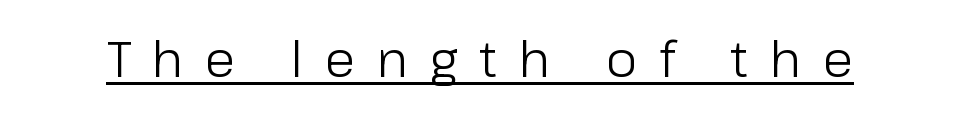
{"serif": "no", "italic": "no", "bold": "no", "weight": "light", "width": "normal", "stroke_contrast": "low", "x_height": "medium", "monospaced": "no", "underline": "yes", "letter_spacing": "wide", "letter_spacing_em": 0.43, "glyph_px": 50}
